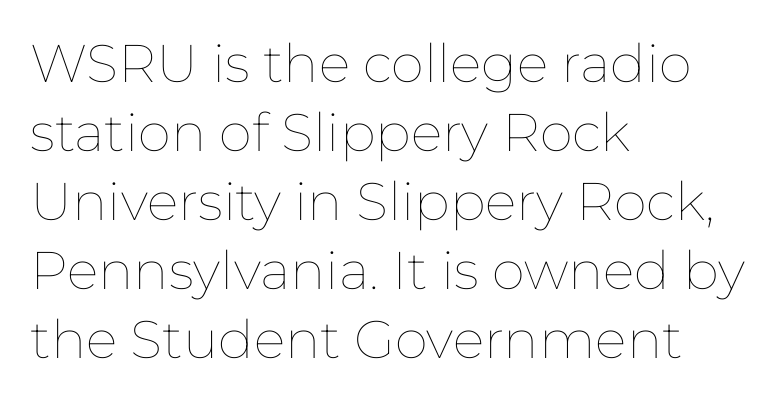
Q: Is the text bold? A: No.
Q: Is the text italic (slanted)? A: No, it is upright.
Q: Is the text underlined? A: No.
Q: How is the paragraph aligned? A: Left-aligned.
Q: Is the spacing between letters normal or unusually wide? A: Normal.
Q: Is the spacing between lines tight, normal or loose? A: Normal.
Q: Width (condensed, normal, or wide)? A: Normal.
Q: Stroke contrast? A: Low.
Q: x-height? A: Medium.
Q: Monospaced? A: No.
